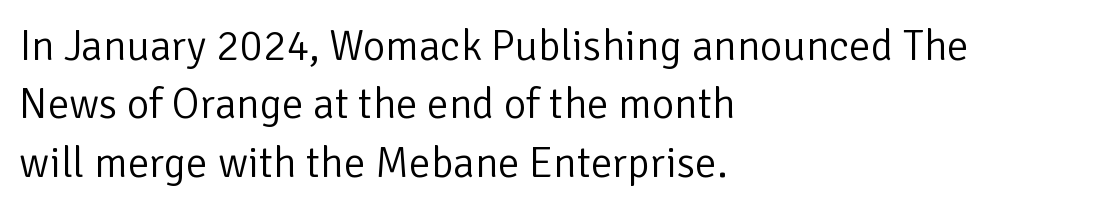
{"serif": "no", "italic": "no", "bold": "no", "weight": "light", "width": "normal", "stroke_contrast": "low", "x_height": "medium", "monospaced": "no", "underline": "no", "align": "left", "line_spacing": "normal", "line_spacing_ratio": 1.36, "letter_spacing": "normal", "letter_spacing_em": 0.0, "glyph_px": 43}
